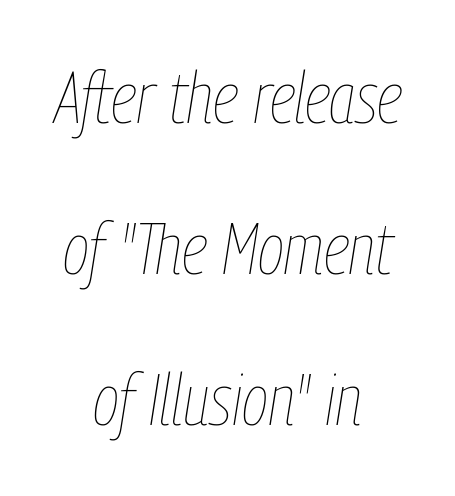
The image shows 72 px thin, condensed type, italic (leaning right); set centered, loose line spacing (2.1x), normal letter spacing, not underlined; low stroke contrast and a medium x-height.
